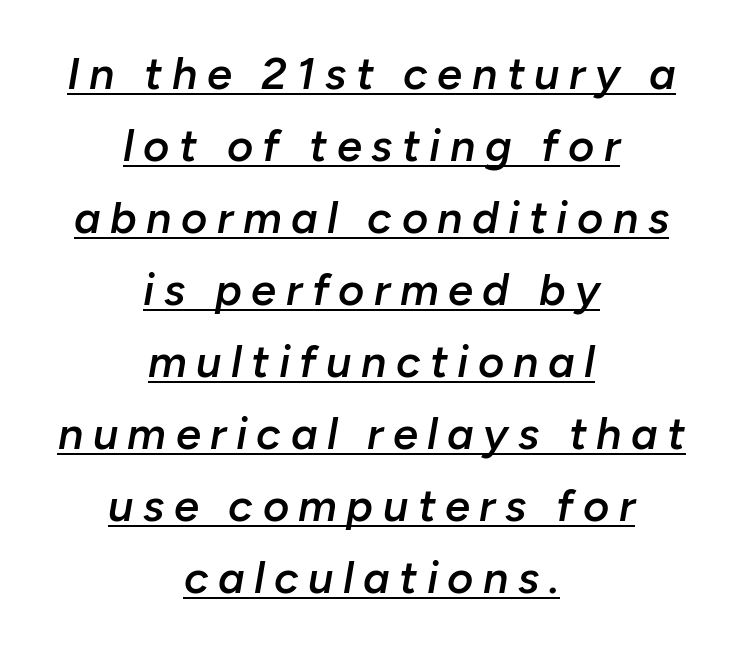
The paragraph shown floats in the horizontal middle. Every letter is mildly thick-stroked: semibold rather than bold. Characters are canted at an angle relative to the baseline's perpendicular. Evenly set lines give the paragraph a standard silhouette. This sample carries an underscore along the baseline area.
